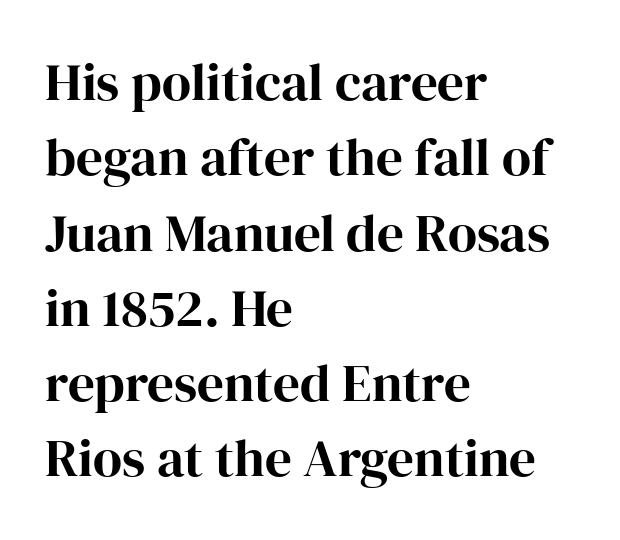
The image shows 53 px serif type, upright; set left-aligned, normal line spacing (1.42x), normal letter spacing, not underlined; high stroke contrast and a medium x-height.
